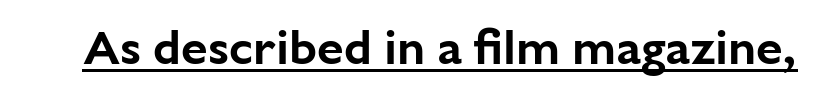
The axis of the letterforms is exactly vertical. A typesetter would call this proportional, since set widths differ per character. Each line of the rendering has a horizontal stroke beneath the glyphs. To sum up the face: it is a sans, with no serifs.
